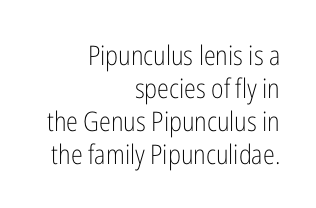
{"italic": "no", "bold": "no", "underline": "no", "align": "right", "line_spacing_ratio": 1.22, "letter_spacing": "normal", "letter_spacing_em": 0.0, "glyph_px": 27}
